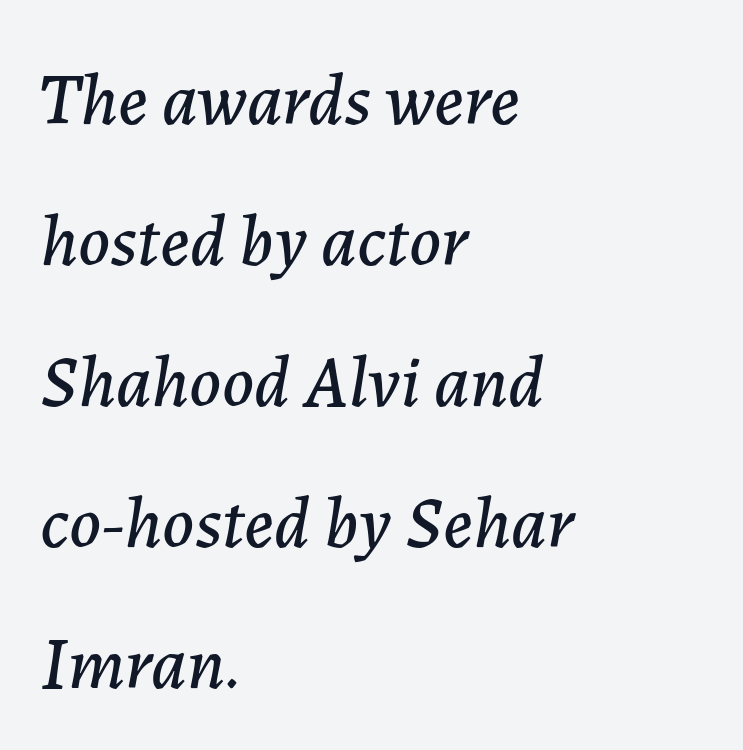
Words appear dense and cohesive because spacing is normal. Quick note: underline off. The rag falls on the right side of this text block. This is oblique type, the kind used for emphasis or titles. Looks like regular typesetting: each glyph gets only the width it needs.
